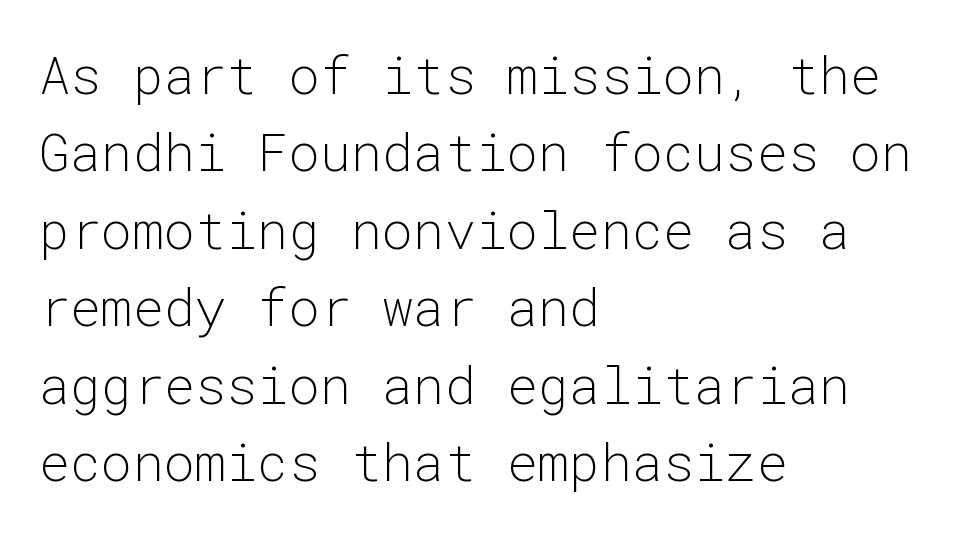
Check under the words: just untouched page. Stroke thickness stays within the range of a standard reading face or lighter. This sample has the even, mechanical cadence of fixed-width lettering. There is no visible air inserted between adjacent glyphs. The face used here is a sans, in the tradition of grotesques and geometrics.
